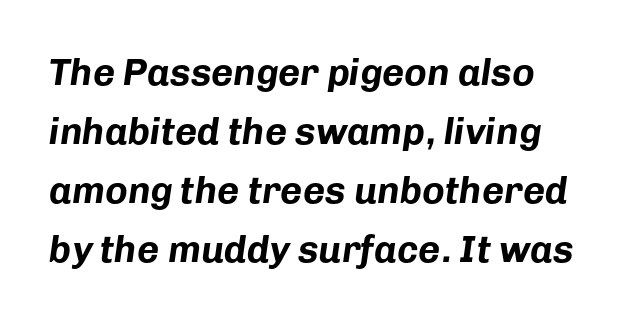
The image shows 38 px bold type, italic (leaning right); set normal line spacing (1.55x), normal letter spacing, not underlined; low stroke contrast and a medium x-height.
